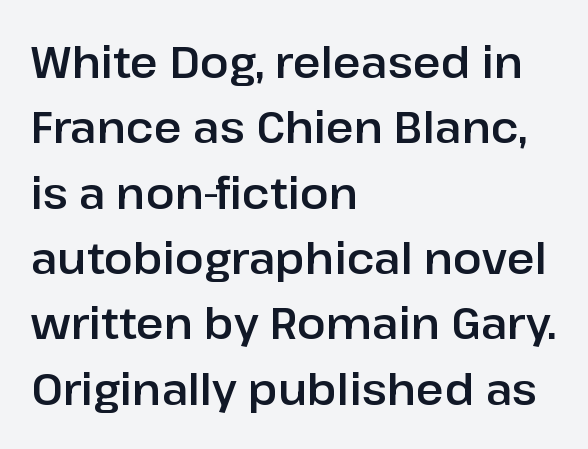
The zone under the glyphs is completely vacant. A typesetter would call this proportional, since set widths differ per character. These lines keep a tight, regular rhythm from letter to letter. Honestly, the row spacing looks completely unremarkable.
